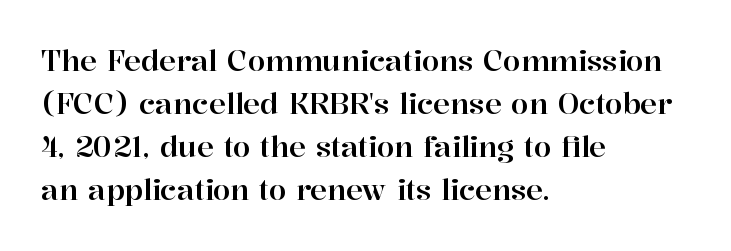
The image shows 28 px serif type, upright; set left-aligned, normal line spacing (1.54x), normal letter spacing, not underlined; high stroke contrast and a medium x-height.
